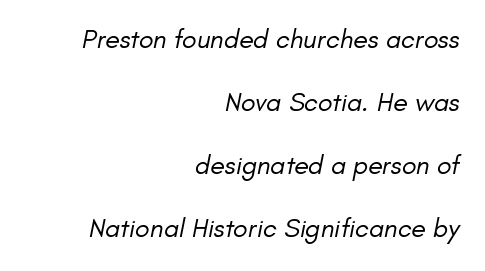
Q: Is the text bold? A: No.
Q: Is the text underlined? A: No.
Q: How is the paragraph aligned? A: Right-aligned.
Q: Is the spacing between letters normal or unusually wide? A: Normal.
Q: Is the spacing between lines tight, normal or loose? A: Loose.
